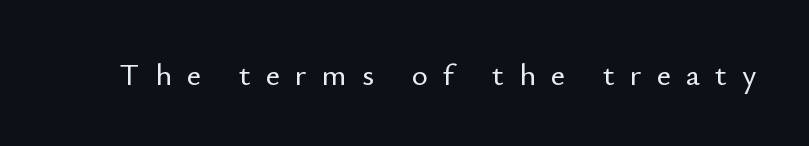
Proportional: the letters do not fall into vertical columns. Loose tracking; the words dissolve into strings of separated letters. The specimen omits any rule beneath the text block's lines. The font family rendered here belongs to the sans-serif group. Rendered with straight, roman letterforms.
